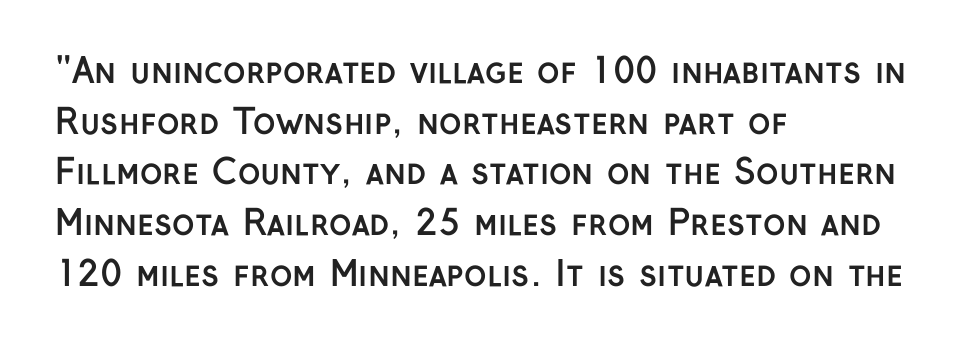
{"serif": "no", "italic": "no", "bold": "yes", "weight": "semibold", "width": "normal", "stroke_contrast": "low", "x_height": "medium", "monospaced": "no", "underline": "no", "align": "left", "line_spacing": "normal", "line_spacing_ratio": 1.49, "letter_spacing": "normal", "letter_spacing_em": 0.0, "glyph_px": 34}
